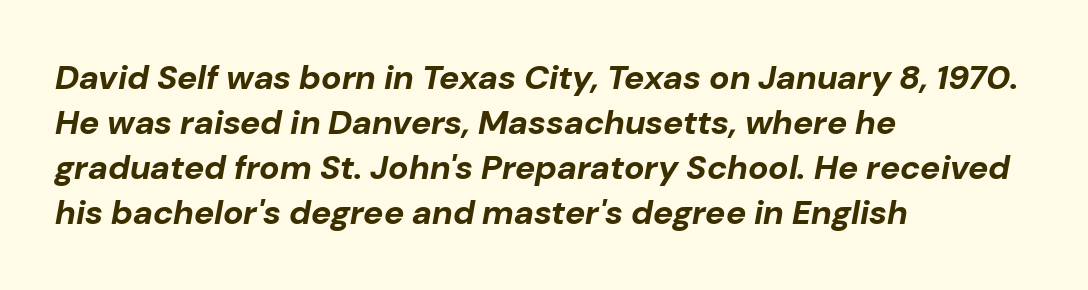
The image shows 34 px bold type, italic (leaning right); set left-aligned, normal line spacing (1.32x), normal letter spacing, not underlined; low stroke contrast and a medium x-height.
